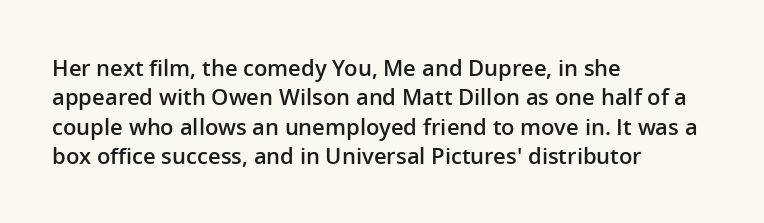
Q: Is the text bold? A: Semi-bold.
Q: Is the text italic (slanted)? A: No, it is upright.
Q: Is the text underlined? A: No.
Q: How is the paragraph aligned? A: Left-aligned.
Q: Is the spacing between letters normal or unusually wide? A: Normal.
Q: Is the spacing between lines tight, normal or loose? A: Normal.
